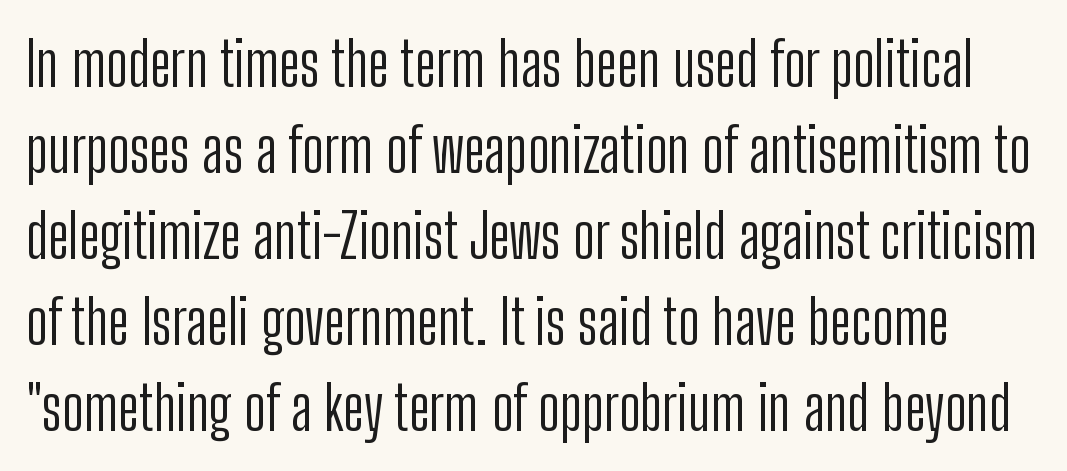
This sample keeps an unexceptional amount of space between lines. Note the varied advance widths — an 'i' is clearly narrower than an 'm'. The passage shown is not underscored anywhere. A roman cut, with each character standing at attention. Tracking value appears to be zero — textbook default spacing.
